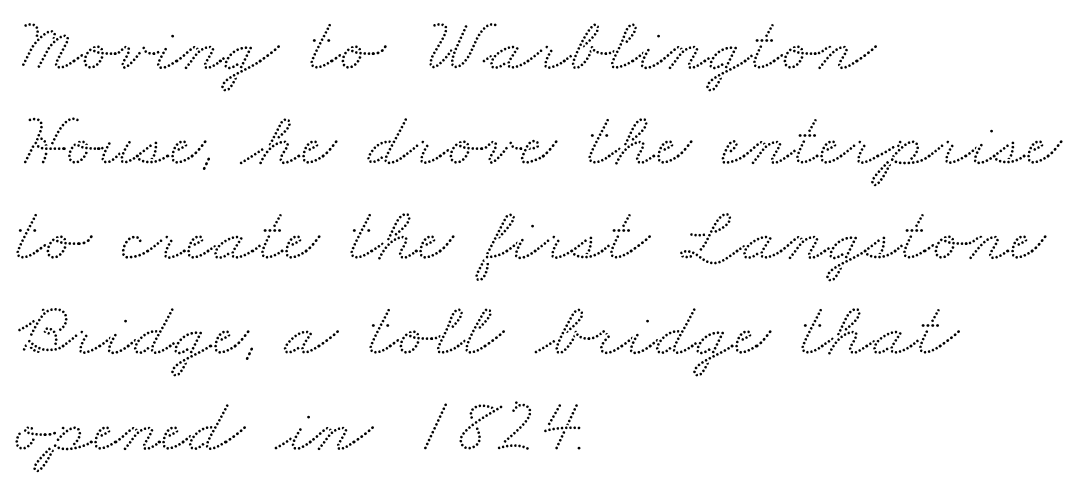
The image shows 78 px wide serif type; set left-aligned, line spacing 1.22x, normal letter spacing, not underlined; medium stroke contrast and a small x-height.
